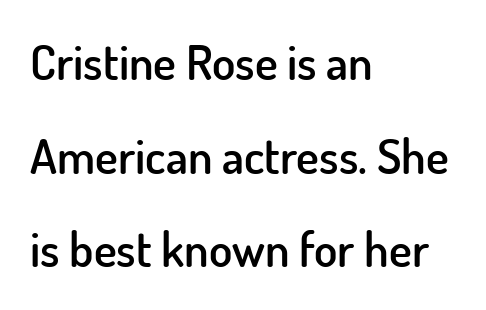
{"serif": "no", "italic": "no", "bold": "semi", "weight": "semibold", "width": "normal", "stroke_contrast": "low", "x_height": "small", "monospaced": "no", "underline": "no", "align": "left", "line_spacing": "loose", "line_spacing_ratio": 1.95, "letter_spacing": "normal", "letter_spacing_em": 0.0, "glyph_px": 48}
